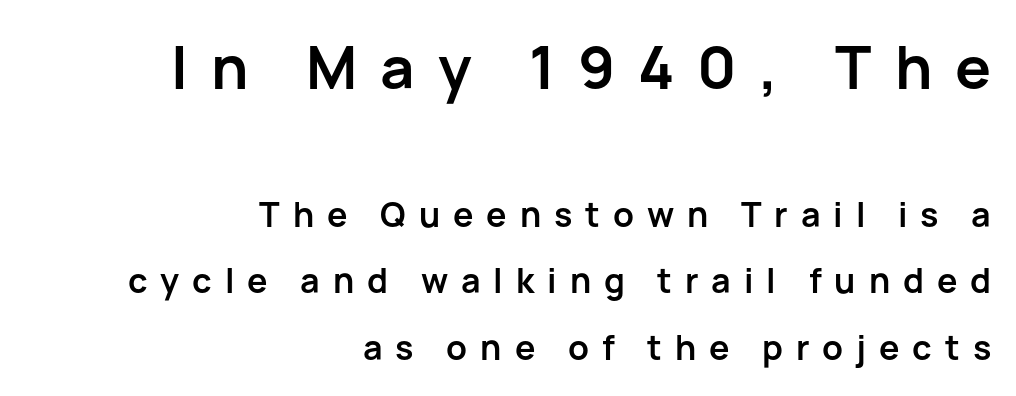
Q: Is the text bold? A: Yes.
Q: Is the text italic (slanted)? A: No, it is upright.
Q: Is the typeface a serif or a sans-serif typeface? A: Sans-serif.
Q: Is the text underlined? A: No.
Q: How is the paragraph aligned? A: Right-aligned.
Q: Is the spacing between letters normal or unusually wide? A: Unusually wide.
Q: Is the spacing between lines tight, normal or loose? A: Loose.
Q: Which block of text is set in a larger size, the first (top) or the second (bottom)? A: The first (top) one.
Q: Width (condensed, normal, or wide)? A: Normal.
Q: Stroke contrast? A: Low.
Q: x-height? A: Medium.
Q: Monospaced? A: No.
